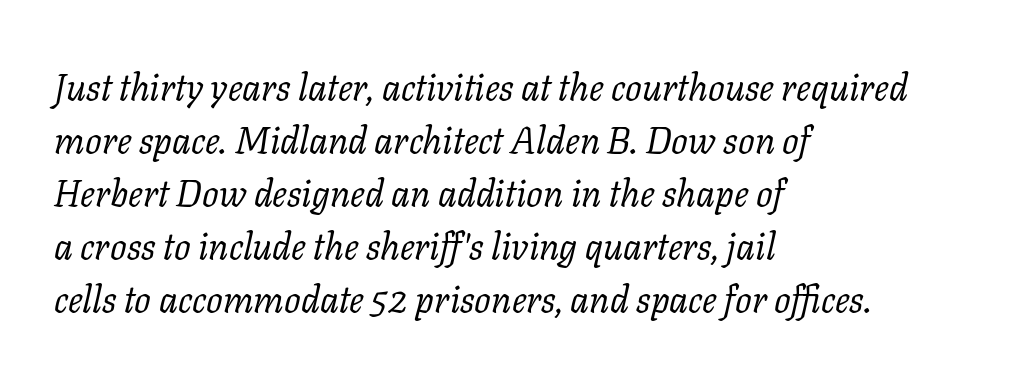
Q: Is the text bold? A: No.
Q: Is the text italic (slanted)? A: Yes, it leans right by about 11 degrees.
Q: Is the typeface a serif or a sans-serif typeface? A: Serif.
Q: Is the text underlined? A: No.
Q: How is the paragraph aligned? A: Left-aligned.
Q: Is the spacing between letters normal or unusually wide? A: Normal.
Q: Is the spacing between lines tight, normal or loose? A: Normal.
Q: Width (condensed, normal, or wide)? A: Normal.
Q: Stroke contrast? A: Low.
Q: x-height? A: Medium.
Q: Monospaced? A: No.
